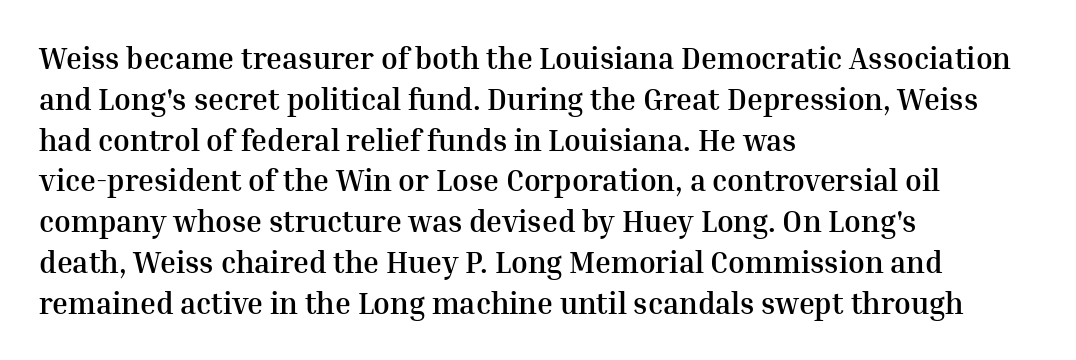
Q: Is the text bold? A: Yes.
Q: Is the text italic (slanted)? A: No, it is upright.
Q: Is the typeface a serif or a sans-serif typeface? A: Serif.
Q: Is the text underlined? A: No.
Q: How is the paragraph aligned? A: Left-aligned.
Q: Is the spacing between letters normal or unusually wide? A: Normal.
Q: Is the spacing between lines tight, normal or loose? A: Normal.
Q: Width (condensed, normal, or wide)? A: Normal.
Q: Stroke contrast? A: Medium.
Q: x-height? A: Medium.
Q: Monospaced? A: No.
